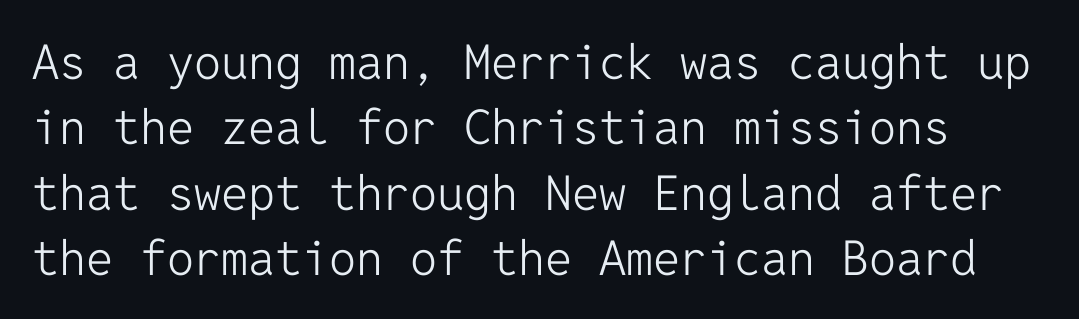
The image shows 48 px light sans-serif type, upright, monospaced; set normal line spacing (1.36x), normal letter spacing, not underlined; low stroke contrast and a medium x-height.
